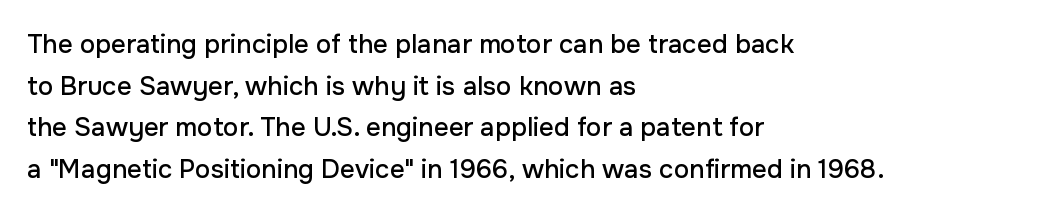
{"italic": "no", "underline": "no", "align": "left", "line_spacing": "normal", "line_spacing_ratio": 1.6, "letter_spacing": "normal", "letter_spacing_em": 0.0, "glyph_px": 26}
